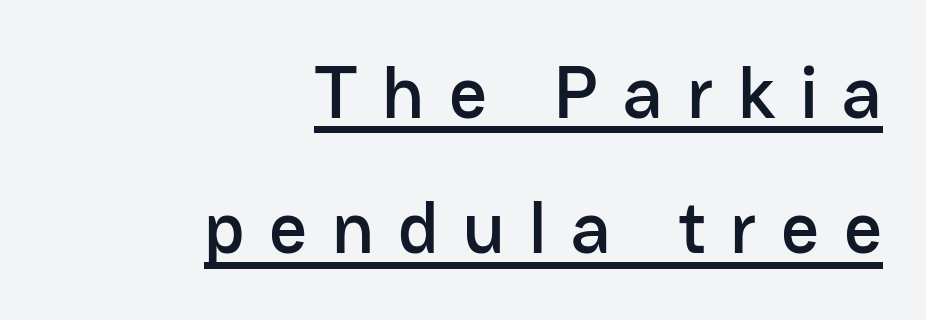
{"serif": "no", "italic": "no", "width": "normal", "stroke_contrast": "low", "x_height": "medium", "monospaced": "no", "underline": "yes", "align": "right", "line_spacing_ratio": 1.83, "letter_spacing": "wide", "letter_spacing_em": 0.33, "glyph_px": 74}
